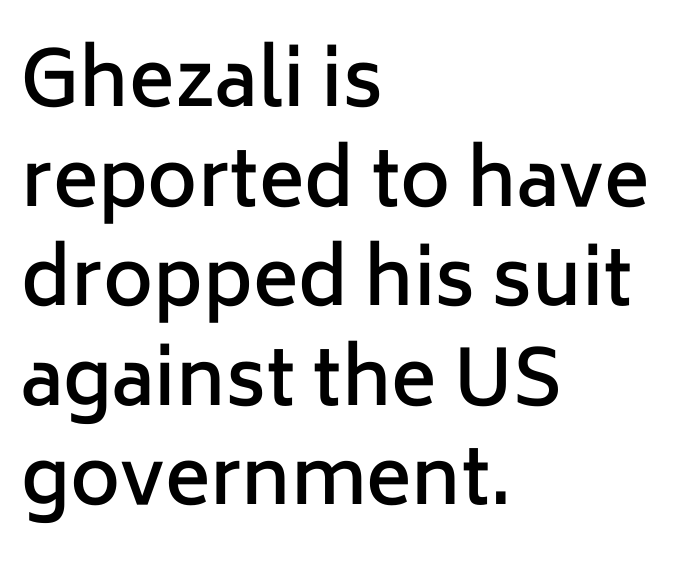
The image shows 76 px semibold sans-serif type, upright; set left-aligned, normal line spacing (1.31x), normal letter spacing, not underlined; low stroke contrast and a medium x-height.
